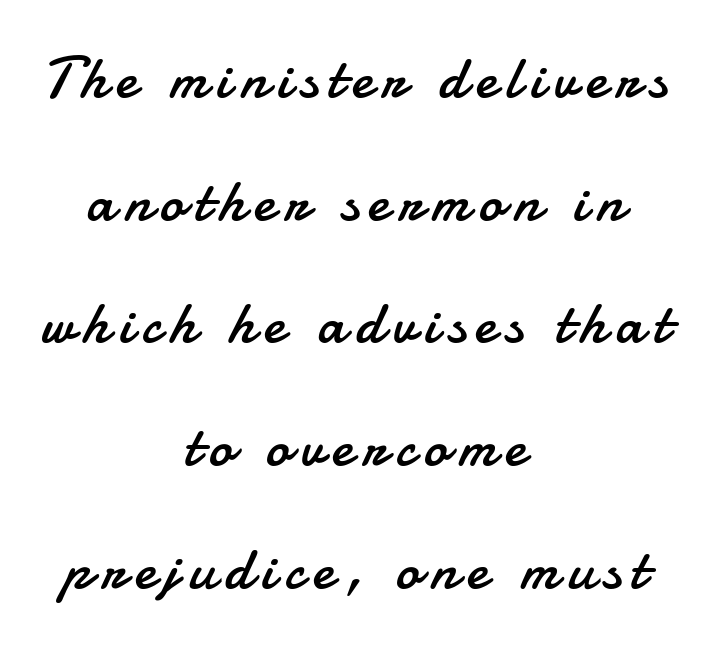
The image shows 59 px regular-weight sans-serif type; set centered, loose line spacing (2.08x), not underlined; low stroke contrast and a small x-height.
